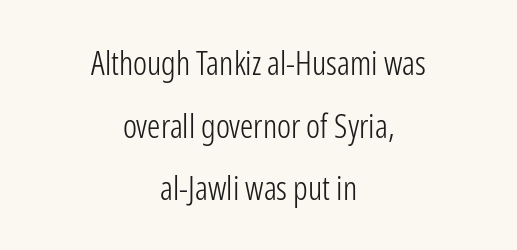
Nothing sits at the stroke ends, so this counts as sans-serif. These lines stack symmetrically, like a column narrowing and widening about its center. Anything drawn beneath the words? Only blank space. The rendering uses a large line-height, opening up the rows. The font sits on the lighter half of the weight spectrum, regular included. Students, note that the glyphs here touch the page at normal intervals.
